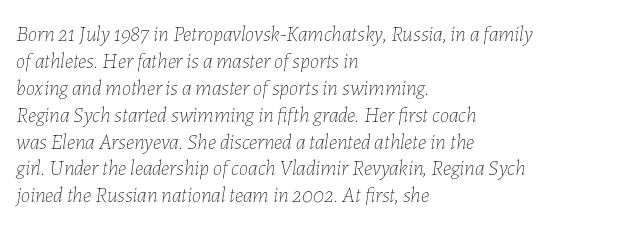
A light-to-regular cut is what we see here. Caption: multi-line text, flush left, ragged right. This block has exactly the height ordinary leading produces. Each row of text sits above clean, open space.
